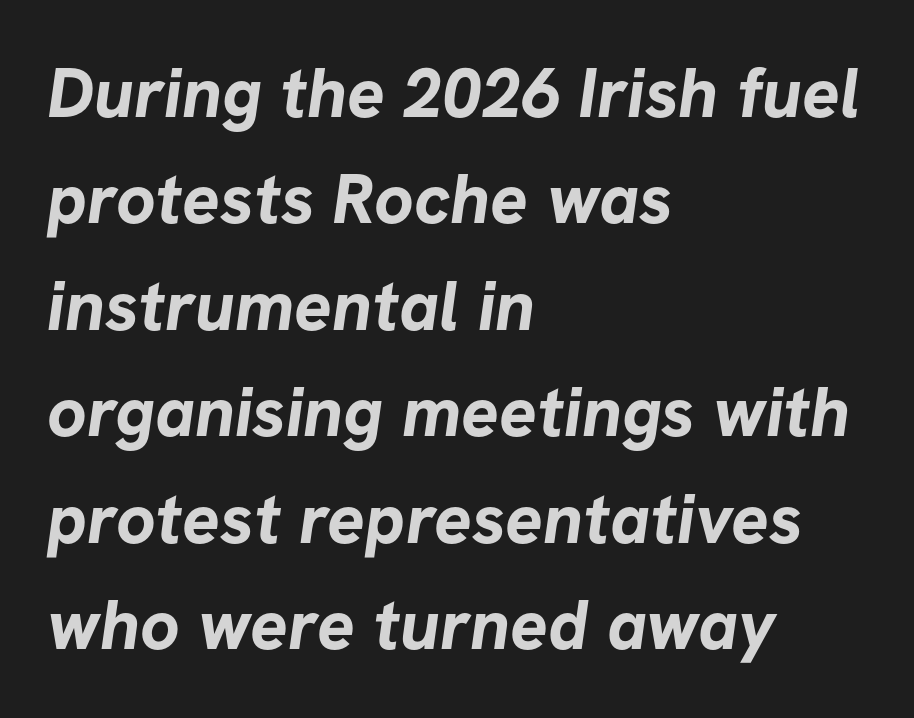
The image shows 70 px bold sans-serif type; set left-aligned, normal line spacing (1.52x), normal letter spacing, not underlined; low stroke contrast and a medium x-height.
